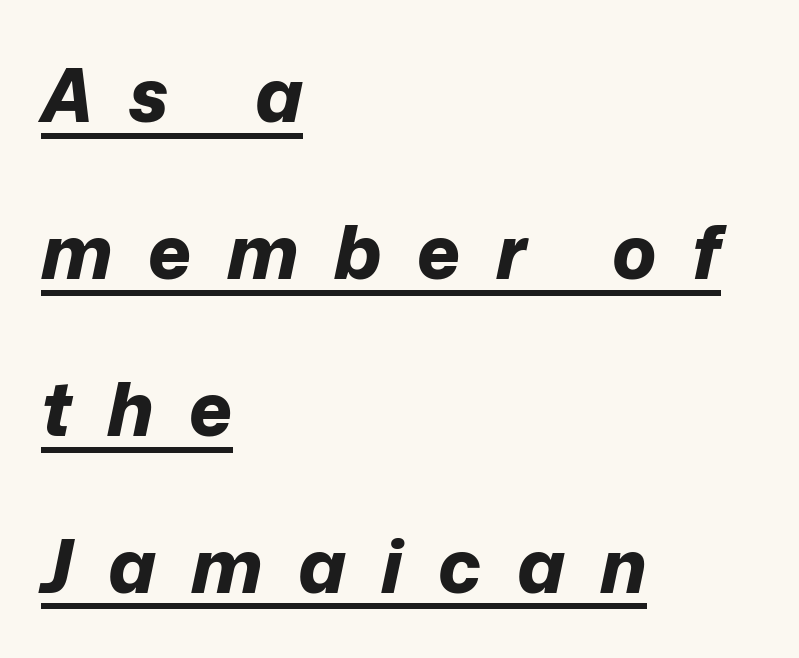
The image shows 74 px bold type, italic (leaning right); set left-aligned, loose line spacing (2.12x), unusually wide letter spacing (+0.48 em), underlined; low stroke contrast and a medium x-height.
